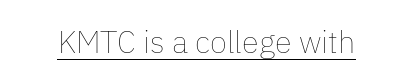
You could call the tracking neutral — neither tight nor loose. This is underlined copy, the kind a proofreader might mark for attention. Tall strokes in this sample are plumb rather than angled. Character widths vary here, with narrow letters taking less room than wide ones. Heft: none added — not bold.
